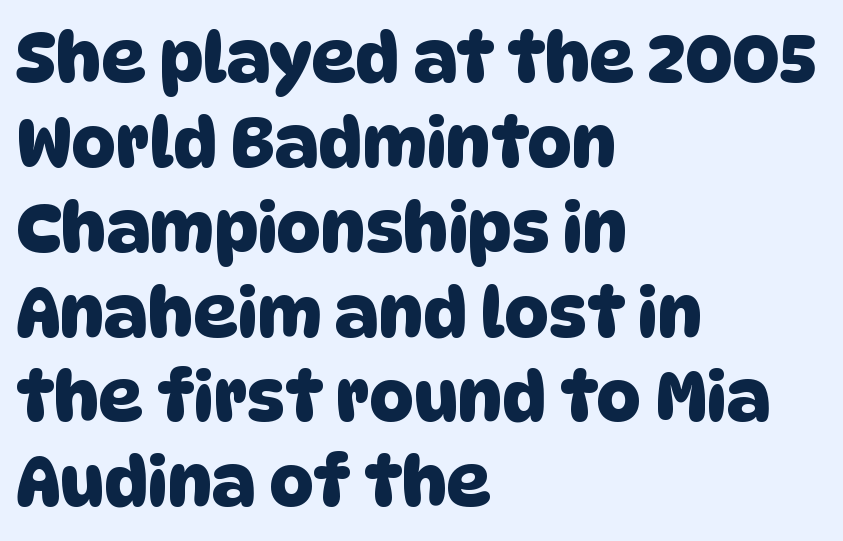
Nothing sits at the stroke ends, so this counts as sans-serif. Decoration check: the copy has no underline. Nothing unusual about the tracking: characters are spaced as the font intends. Reading down the block, your eye returns to a fixed left position each line. You could not count columns in this text — the font is proportionally spaced.
